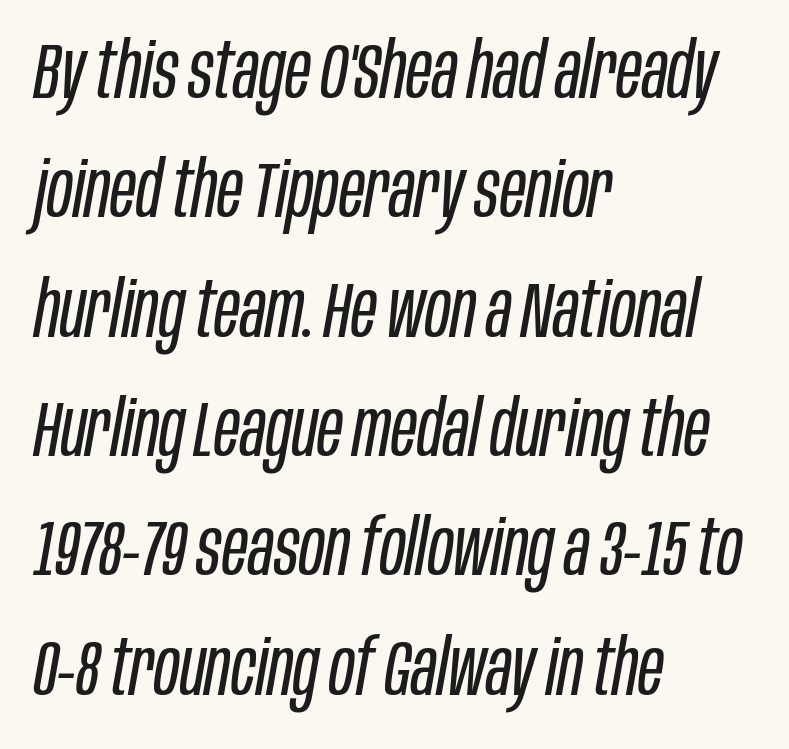
The image shows 78 px regular-weight, condensed type, italic (leaning right); set left-aligned, normal line spacing (1.53x), normal letter spacing, not underlined; low stroke contrast and a large x-height.
